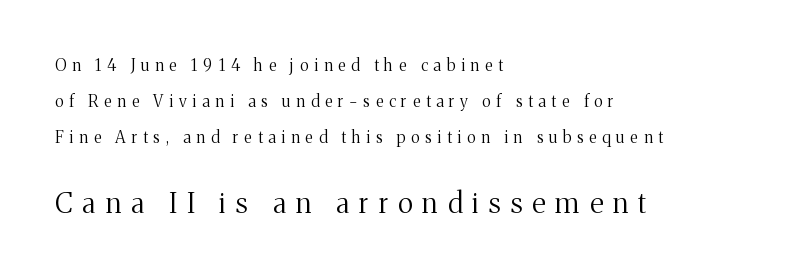
The image shows 28 px regular-weight serif type, upright; set left-aligned, loose line spacing (2.24x), unusually wide letter spacing (+0.36 em), not underlined; the second (bottom) block is 1.75x larger; medium stroke contrast and a medium x-height.
